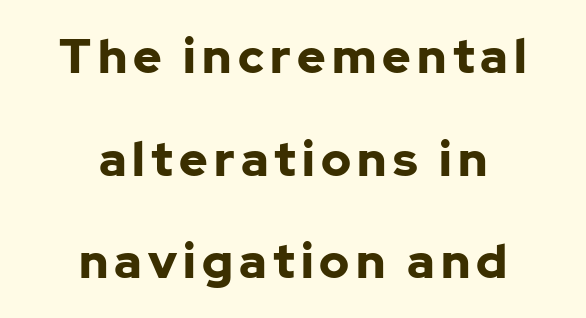
{"serif": "no", "italic": "no", "bold": "yes", "weight": "bold", "width": "normal", "stroke_contrast": "low", "x_height": "medium", "monospaced": "no", "underline": "no", "align": "center", "line_spacing": "loose", "line_spacing_ratio": 2.14, "glyph_px": 48}
